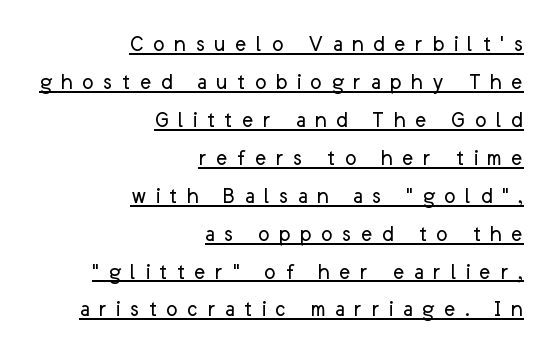
Nothing heavy about these letters — not bold at all. A typesetter would call this heavily tracked-out type. Leading: standard. Does the lettering tilt? It doesn't — this is upright. A rule runs beneath these lines of type. Where is the straight margin? On the right.
